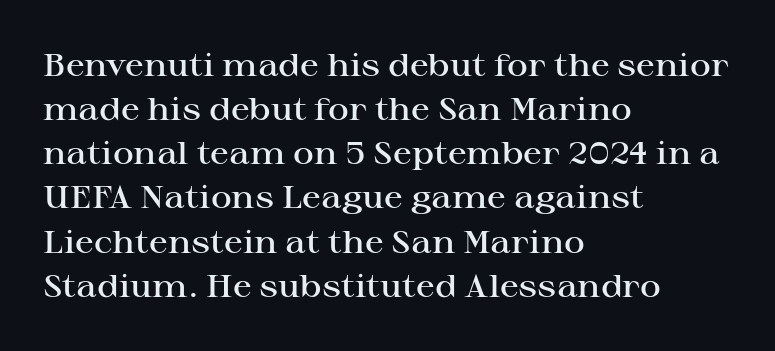
In terms of letterform style, serifs are clearly present. The gaps between neighbouring characters are ordinary and unremarkable. A classic flush-left, rag-right setting is used for this passage. You could not count columns in this text — the font is proportionally spaced. Emphasis by weight is partial: semibold. Only glyphs here, with clear space below each row.
